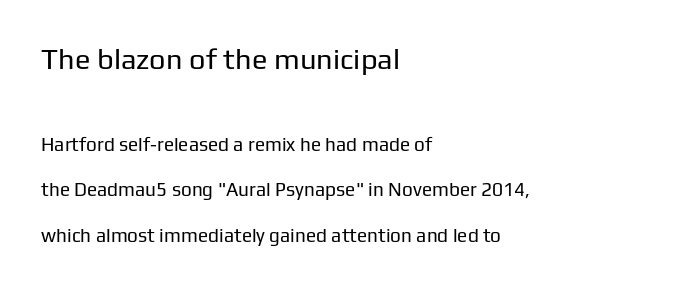
The image shows 29 px regular-weight sans-serif type, upright; set left-aligned, loose line spacing (2.38x), normal letter spacing, not underlined; the first (top) block is 1.53x larger; low stroke contrast and a medium x-height.
